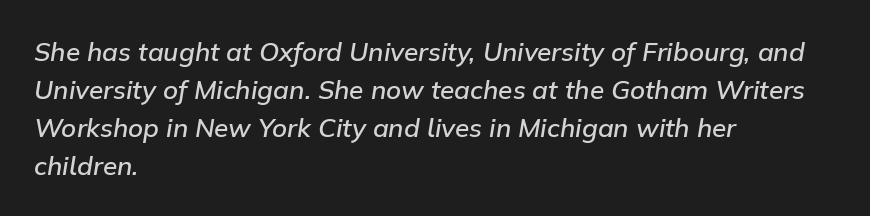
{"italic": "yes", "lean": "right", "slant_degrees": 9, "bold": "semi", "underline": "no", "align": "left", "line_spacing": "normal", "line_spacing_ratio": 1.46, "letter_spacing": "normal", "letter_spacing_em": 0.0, "glyph_px": 26}
